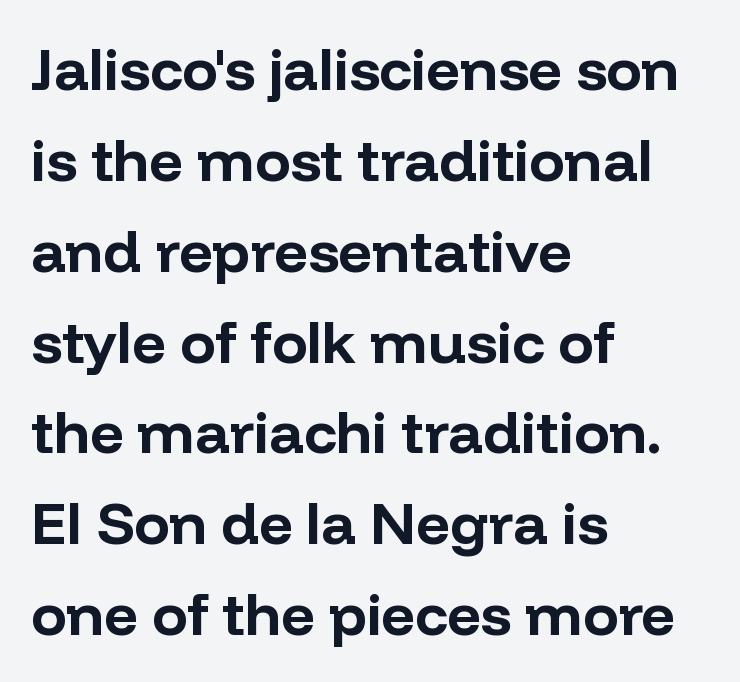
How are the letters spaced? Ordinarily, with no added tracking. The lettering holds an erect, upright posture throughout. Bold? Absolutely — the strokes are thick and heavy. Any mark beneath the type? The region is blank. The lines in this sample share a left origin and differ only in where they stop. A typesetter would label this face a sans.
